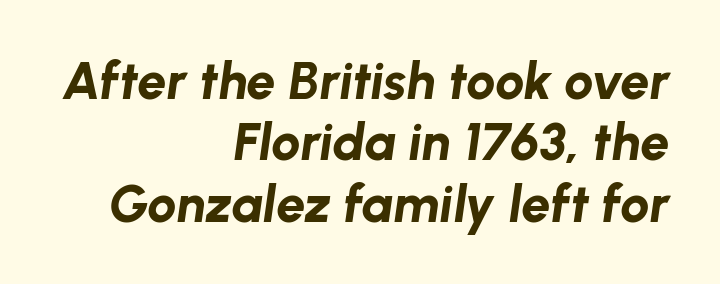
Italic: yes, the glyphs are oblique. Plain, unruled lines of type. Alignment: flush right. Spacing verdict: proportional, widths tailored to each character. The passage shown is emphatically bold.
